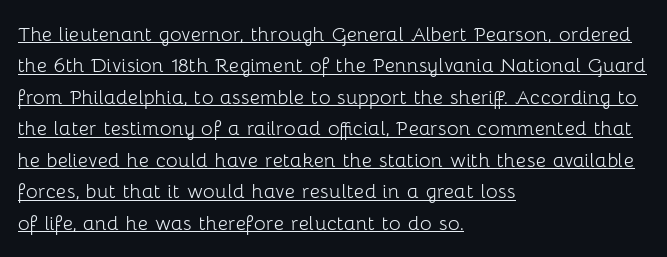
The image shows 25 px text type, upright; set left-aligned, normal line spacing (1.26x), normal letter spacing, underlined.
